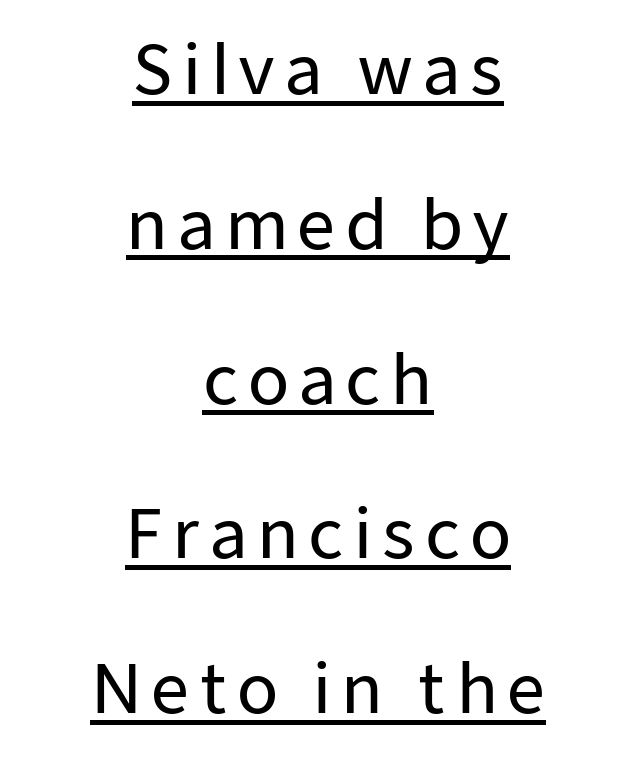
{"serif": "no", "italic": "no", "width": "normal", "stroke_contrast": "low", "x_height": "medium", "monospaced": "no", "underline": "yes", "align": "center", "line_spacing": "loose", "line_spacing_ratio": 2.31, "glyph_px": 67}
